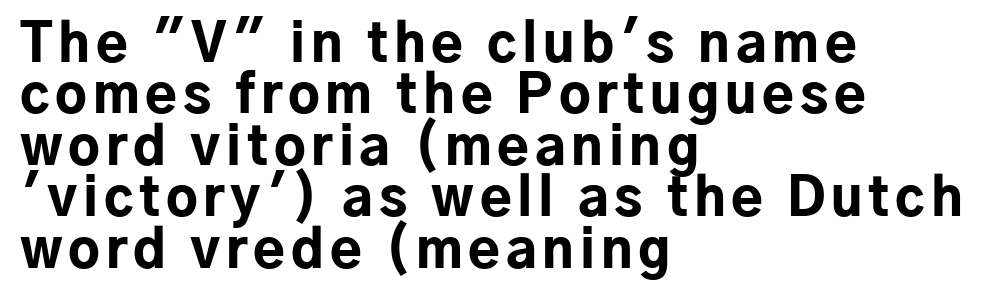
Q: Is the text bold? A: Yes.
Q: Is the text italic (slanted)? A: No, it is upright.
Q: Is the typeface a serif or a sans-serif typeface? A: Sans-serif.
Q: Is the text underlined? A: No.
Q: How is the paragraph aligned? A: Left-aligned.
Q: Is the spacing between lines tight, normal or loose? A: Tight.
Q: Width (condensed, normal, or wide)? A: Normal.
Q: Stroke contrast? A: Low.
Q: x-height? A: Medium.
Q: Monospaced? A: No.
